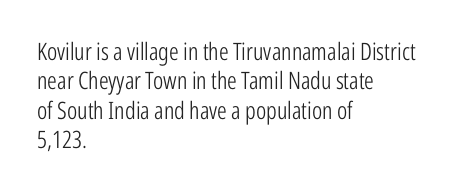
The image shows 24 px text type, upright; set left-aligned, line spacing 1.22x, normal letter spacing, not underlined.
